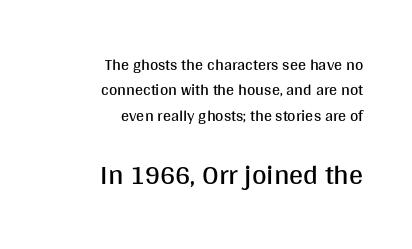
Q: Is the text bold? A: No.
Q: Is the text italic (slanted)? A: No, it is upright.
Q: Is the typeface a serif or a sans-serif typeface? A: Sans-serif.
Q: Is the text underlined? A: No.
Q: How is the paragraph aligned? A: Right-aligned.
Q: Is the spacing between letters normal or unusually wide? A: Normal.
Q: Is the spacing between lines tight, normal or loose? A: Normal.
Q: Which block of text is set in a larger size, the first (top) or the second (bottom)? A: The second (bottom) one.
Q: Width (condensed, normal, or wide)? A: Normal.
Q: Stroke contrast? A: Medium.
Q: x-height? A: Large.
Q: Monospaced? A: No.
